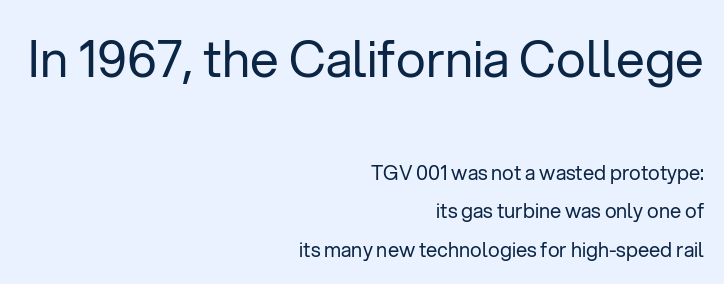
Q: Is the text bold? A: No.
Q: Is the text italic (slanted)? A: No, it is upright.
Q: Is the typeface a serif or a sans-serif typeface? A: Sans-serif.
Q: Is the text underlined? A: No.
Q: How is the paragraph aligned? A: Right-aligned.
Q: Is the spacing between letters normal or unusually wide? A: Normal.
Q: Is the spacing between lines tight, normal or loose? A: Loose.
Q: Which block of text is set in a larger size, the first (top) or the second (bottom)? A: The first (top) one.
Q: Width (condensed, normal, or wide)? A: Normal.
Q: Stroke contrast? A: Low.
Q: x-height? A: Medium.
Q: Monospaced? A: No.
